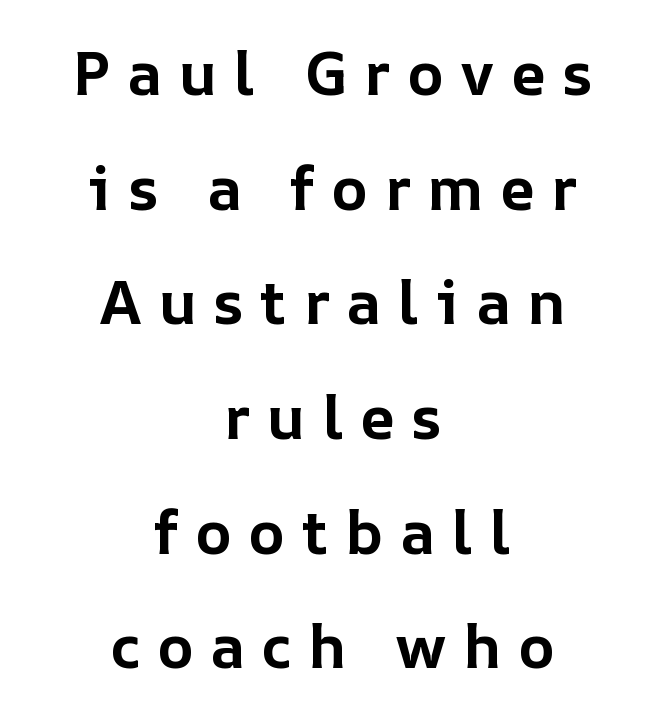
{"italic": "no", "bold": "yes", "weight": "bold", "width": "normal", "stroke_contrast": "low", "x_height": "medium", "monospaced": "no", "underline": "no", "align": "center", "line_spacing_ratio": 1.88, "letter_spacing": "wide", "letter_spacing_em": 0.27, "glyph_px": 61}
